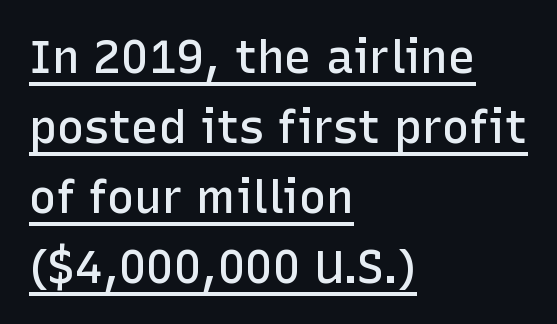
Q: Is the text bold? A: Semi-bold.
Q: Is the text italic (slanted)? A: No, it is upright.
Q: Is the typeface a serif or a sans-serif typeface? A: Sans-serif.
Q: Is the text underlined? A: Yes.
Q: How is the paragraph aligned? A: Left-aligned.
Q: Is the spacing between letters normal or unusually wide? A: Normal.
Q: Is the spacing between lines tight, normal or loose? A: Normal.
Q: Width (condensed, normal, or wide)? A: Normal.
Q: Stroke contrast? A: Low.
Q: x-height? A: Medium.
Q: Monospaced? A: No.
